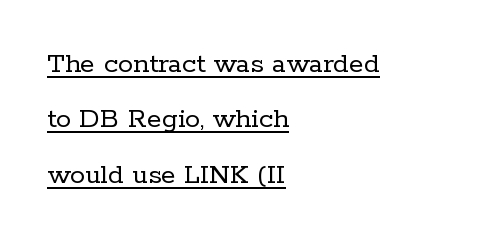
The rendering uses natural spacing where letterforms have individual widths. Bold? No — there's no thickening of the strokes. The face used here is rendered with its standard letterfit. The type family on display is of the serif kind.
